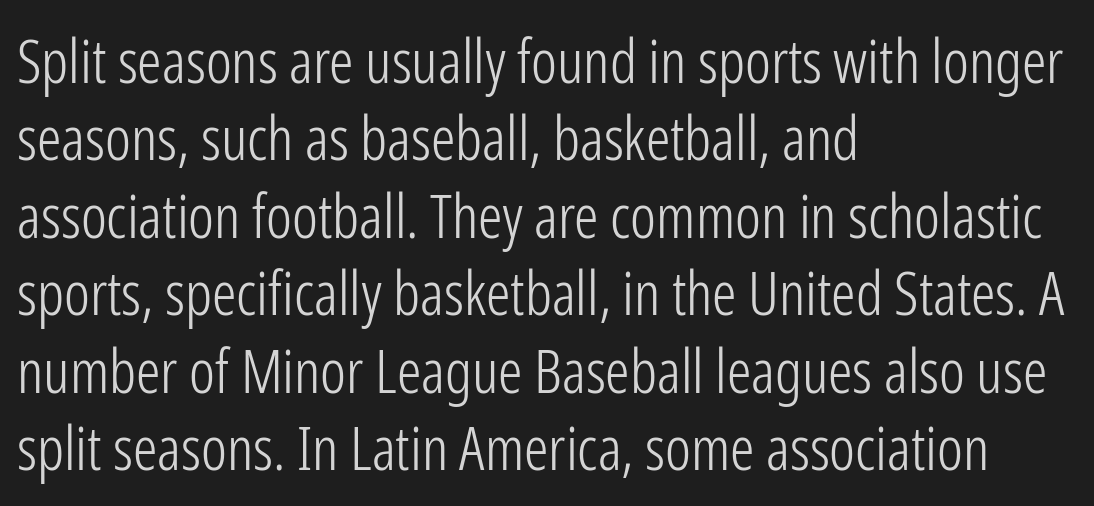
{"serif": "no", "italic": "no", "bold": "no", "weight": "light", "width": "condensed", "stroke_contrast": "low", "x_height": "medium", "monospaced": "no", "underline": "no", "align": "left", "line_spacing": "normal", "line_spacing_ratio": 1.27, "letter_spacing": "normal", "letter_spacing_em": 0.0, "glyph_px": 61}
